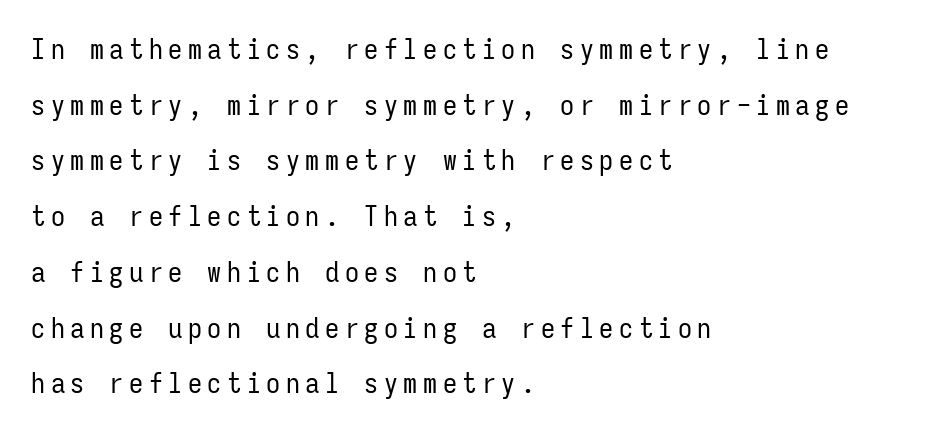
Q: Is the text bold? A: No.
Q: Is the text italic (slanted)? A: No, it is upright.
Q: Is the typeface a serif or a sans-serif typeface? A: Sans-serif.
Q: Is the text underlined? A: No.
Q: How is the paragraph aligned? A: Left-aligned.
Q: Is the spacing between letters normal or unusually wide? A: Unusually wide.
Q: Is the spacing between lines tight, normal or loose? A: Loose.
Q: Width (condensed, normal, or wide)? A: Condensed.
Q: Stroke contrast? A: Low.
Q: x-height? A: Medium.
Q: Monospaced? A: Yes.
